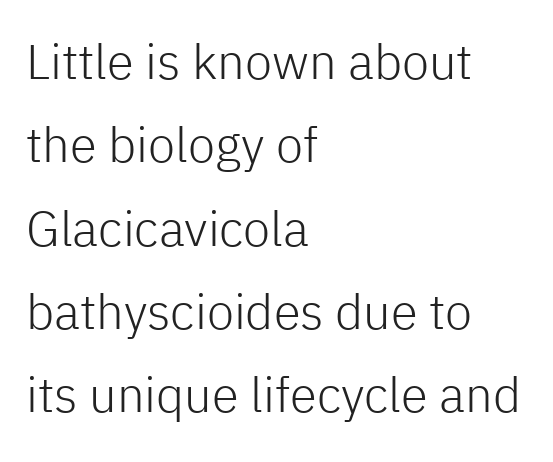
Q: Is the text bold? A: No.
Q: Is the text italic (slanted)? A: No, it is upright.
Q: Is the typeface a serif or a sans-serif typeface? A: Sans-serif.
Q: Is the text underlined? A: No.
Q: How is the paragraph aligned? A: Left-aligned.
Q: Is the spacing between letters normal or unusually wide? A: Normal.
Q: Is the spacing between lines tight, normal or loose? A: Normal.
Q: Width (condensed, normal, or wide)? A: Normal.
Q: Stroke contrast? A: Low.
Q: x-height? A: Medium.
Q: Monospaced? A: No.
